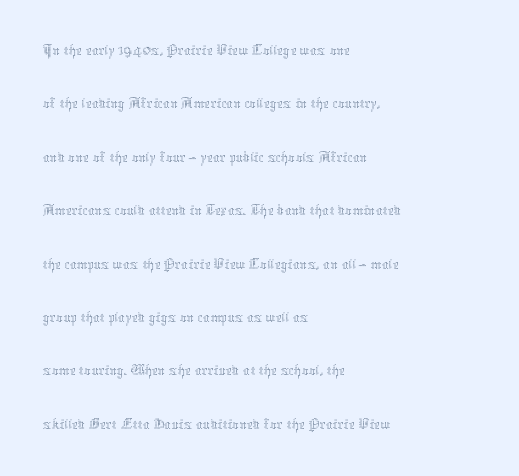
The letters stand upright; this is a roman face. Character widths vary here, with narrow letters taking less room than wide ones. Stem width sits at or under what a default text font uses. The text block is weighted toward the left margin, trailing off unevenly rightward. In terms of leading, this rendering sits right in the middle.
